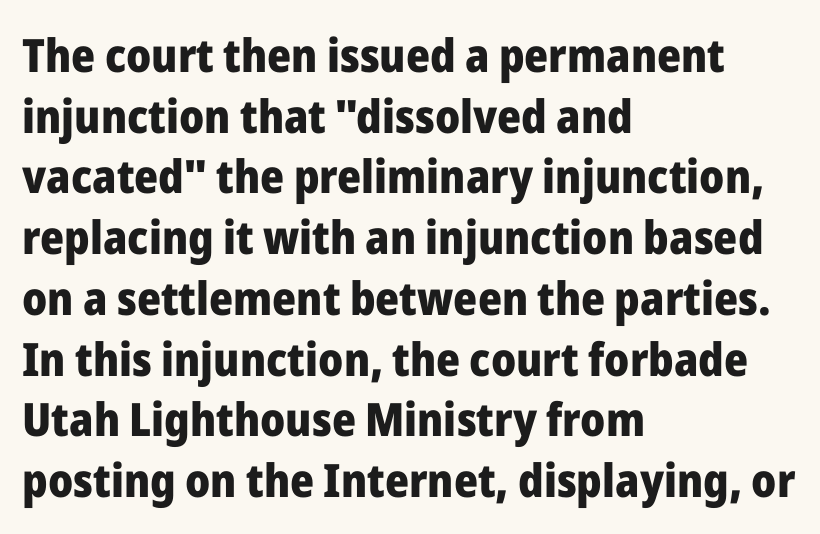
The image shows 46 px heavy sans-serif type, upright; set left-aligned, normal line spacing (1.32x), normal letter spacing, not underlined; low stroke contrast and a medium x-height.
